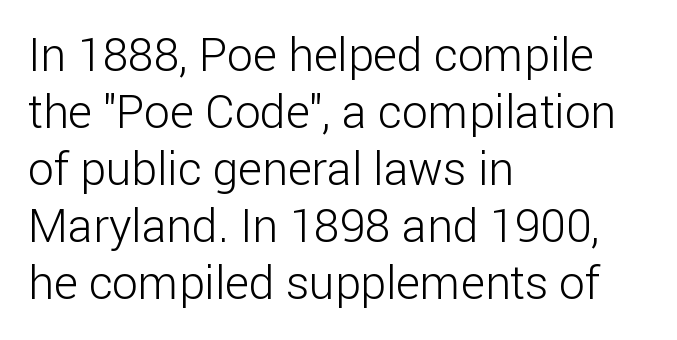
Has an underline been added? It has not. The paragraph has a hard left edge and a soft right edge. Each letter's strokes conclude bluntly, with no projecting serifs. This sample uses an upright cut, with every glyph sitting square on the baseline.
